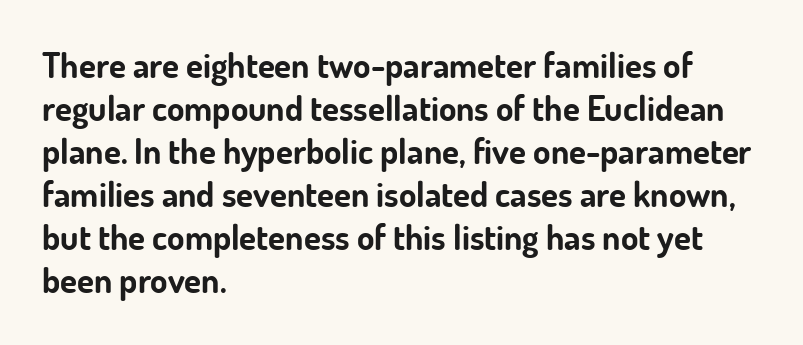
Q: Is the text bold? A: Yes.
Q: Is the text italic (slanted)? A: No, it is upright.
Q: Is the typeface a serif or a sans-serif typeface? A: Sans-serif.
Q: Is the text underlined? A: No.
Q: How is the paragraph aligned? A: Left-aligned.
Q: Is the spacing between letters normal or unusually wide? A: Normal.
Q: Width (condensed, normal, or wide)? A: Normal.
Q: Stroke contrast? A: Low.
Q: x-height? A: Small.
Q: Monospaced? A: No.
